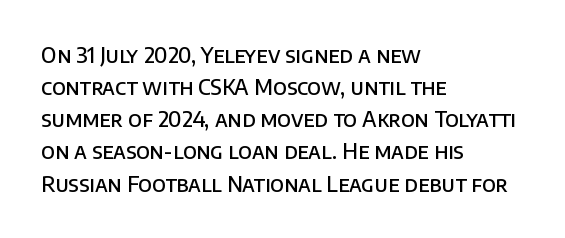
The image shows 21 px text type, upright; set left-aligned, normal line spacing (1.53x), normal letter spacing, not underlined.
